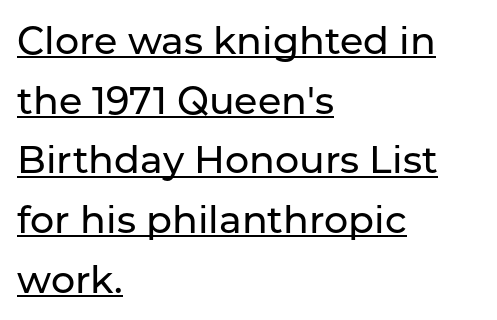
The vertical gap from one line to the next is medium. Caption: multi-line text, flush left, ragged right. The face used here is proportionally spaced, like ordinary book or web type. This is sans-serif lettering, the kind often seen on screens and signage. A baseline rule has been typeset under these characters. The type sits square on the baseline with zero lean.
